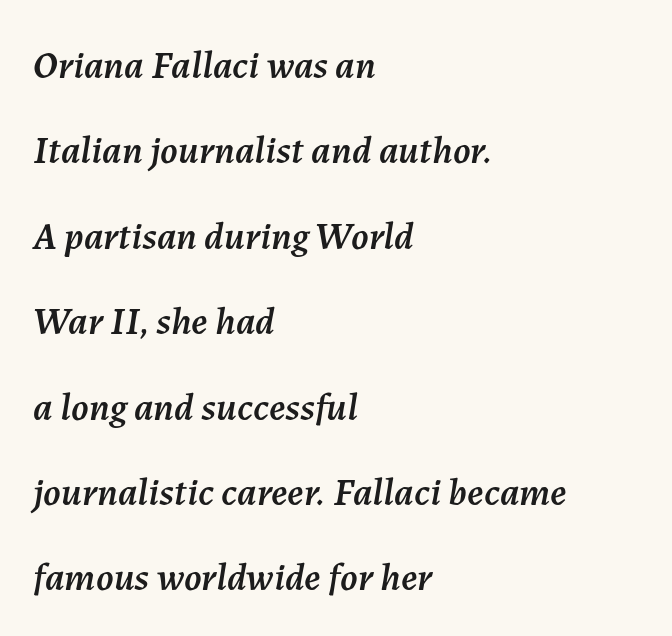
Q: Is the text italic (slanted)? A: Yes, it leans right by about 7 degrees.
Q: Is the text underlined? A: No.
Q: How is the paragraph aligned? A: Left-aligned.
Q: Is the spacing between letters normal or unusually wide? A: Normal.
Q: Is the spacing between lines tight, normal or loose? A: Loose.
Q: Width (condensed, normal, or wide)? A: Normal.
Q: Stroke contrast? A: Medium.
Q: x-height? A: Medium.
Q: Monospaced? A: No.
